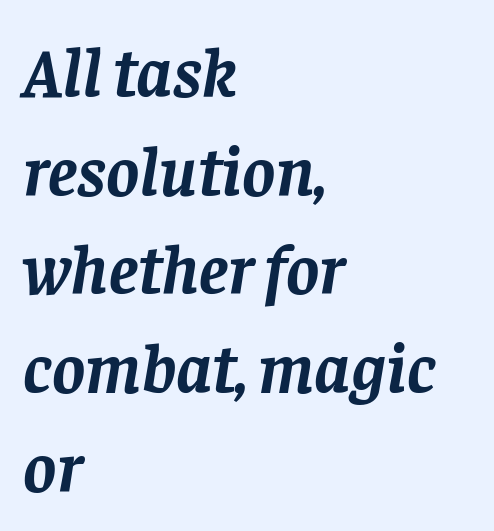
The image shows 70 px semibold serif type, italic (leaning right); set left-aligned, normal line spacing (1.41x), normal letter spacing, not underlined; low stroke contrast and a large x-height.
